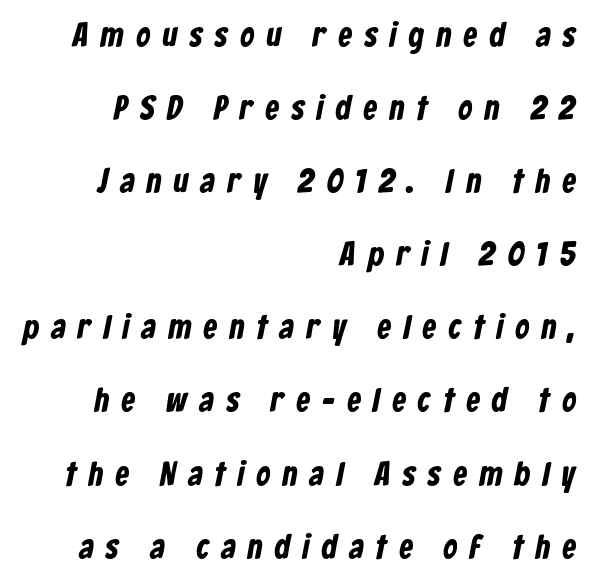
The image shows 34 px condensed sans-serif type; set right-aligned, loose line spacing (2.15x), unusually wide letter spacing (+0.37 em), not underlined; low stroke contrast and a medium x-height.
